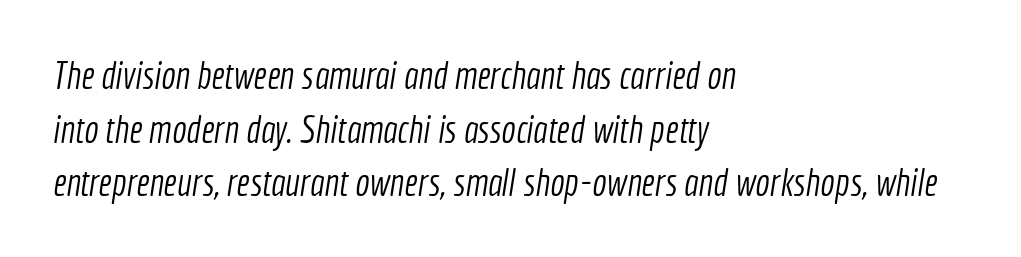
Q: Is the text bold? A: No.
Q: Is the typeface a serif or a sans-serif typeface? A: Sans-serif.
Q: Is the text underlined? A: No.
Q: How is the paragraph aligned? A: Left-aligned.
Q: Is the spacing between letters normal or unusually wide? A: Normal.
Q: Is the spacing between lines tight, normal or loose? A: Normal.
Q: Width (condensed, normal, or wide)? A: Condensed.
Q: x-height? A: Medium.
Q: Monospaced? A: No.
